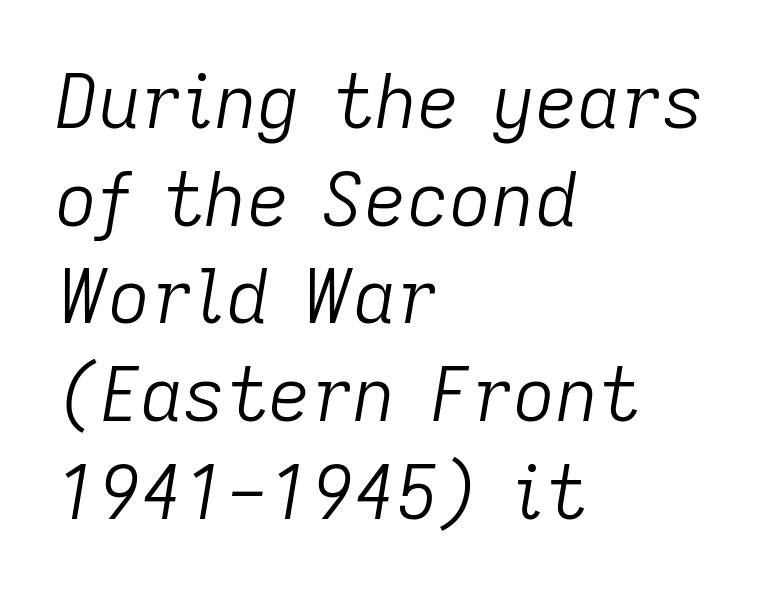
The line-height multiplier appears to be the usual default. Students, note that the glyphs here touch the page at normal intervals. Vertical stems look standard width or narrower in stroke. Descender tails drop into unmarked territory.
